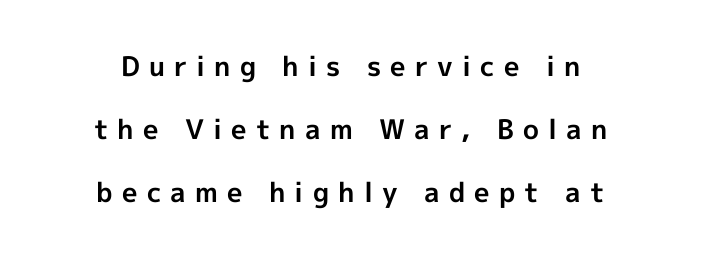
Q: Is the text bold? A: Yes.
Q: Is the text italic (slanted)? A: No, it is upright.
Q: Is the text underlined? A: No.
Q: How is the paragraph aligned? A: Centered.
Q: Is the spacing between letters normal or unusually wide? A: Unusually wide.
Q: Is the spacing between lines tight, normal or loose? A: Loose.
